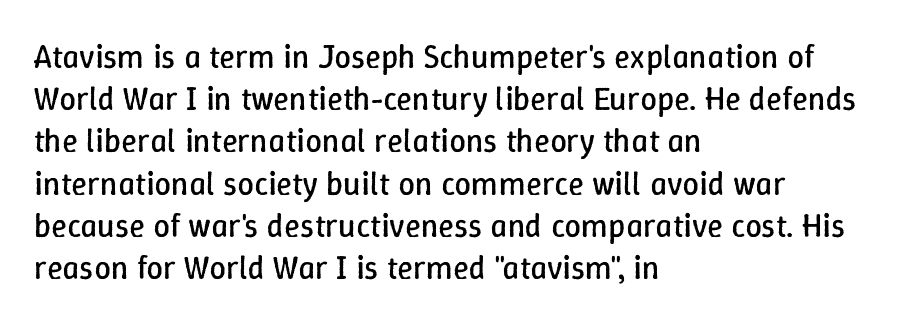
The letters stand upright; this is a roman face. The passage shown has conventional tracking throughout. Does the copy run flush right? No — it runs flush left. In terms of leading, this rendering sits right in the middle. The characters are drawn with everyday or finer stroke widths.
